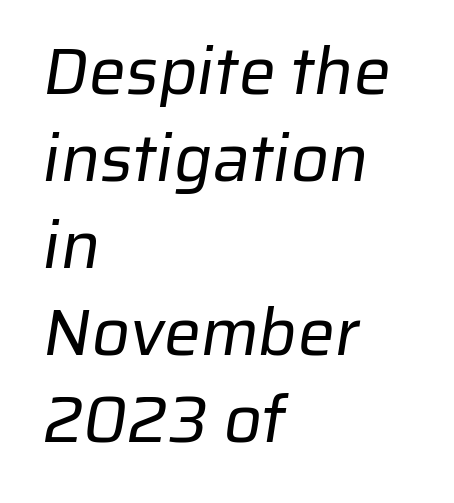
Q: Is the text bold? A: No.
Q: Is the typeface a serif or a sans-serif typeface? A: Sans-serif.
Q: Is the text underlined? A: No.
Q: How is the paragraph aligned? A: Left-aligned.
Q: Is the spacing between letters normal or unusually wide? A: Normal.
Q: Is the spacing between lines tight, normal or loose? A: Normal.
Q: Width (condensed, normal, or wide)? A: Normal.
Q: Stroke contrast? A: Low.
Q: x-height? A: Medium.
Q: Monospaced? A: No.
